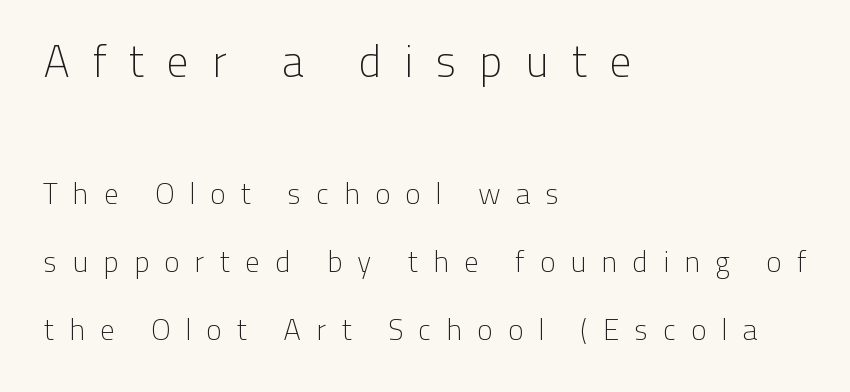
{"serif": "no", "italic": "no", "bold": "no", "weight": "light", "width": "normal", "stroke_contrast": "low", "x_height": "medium", "monospaced": "no", "underline": "no", "align": "left", "line_spacing": "loose", "line_spacing_ratio": 2.27, "letter_spacing": "wide", "letter_spacing_em": 0.48, "larger_block": "first", "size_ratio": 1.5, "glyph_px": 45}
